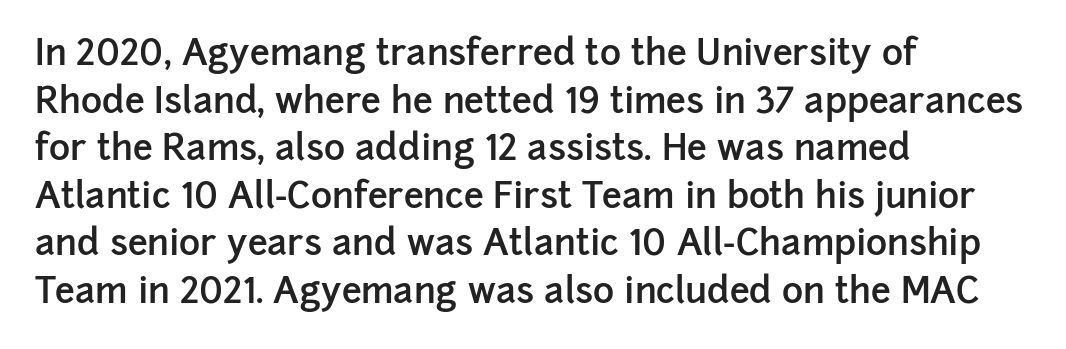
The image shows 36 px semibold sans-serif type, upright; set left-aligned, normal line spacing (1.32x), normal letter spacing, not underlined; low stroke contrast and a medium x-height.
